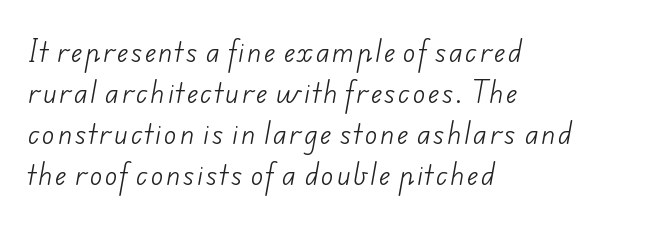
The image shows 26 px text type; set left-aligned, normal line spacing (1.58x), not underlined.
